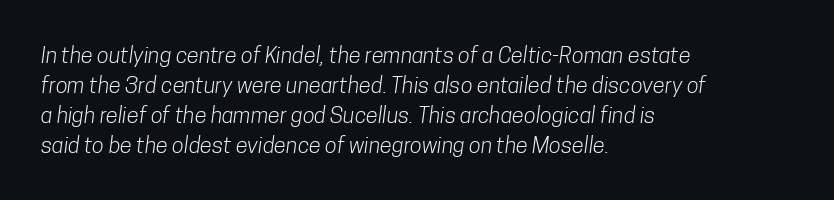
The image shows 22 px text type; set left-aligned, normal line spacing (1.36x), normal letter spacing, not underlined.
